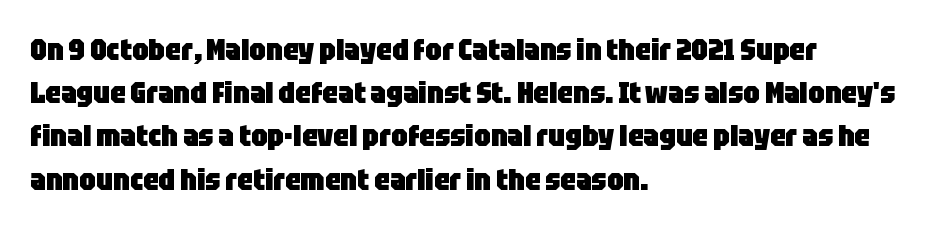
Q: Is the text bold? A: Yes.
Q: Is the text italic (slanted)? A: No, it is upright.
Q: Is the typeface a serif or a sans-serif typeface? A: Sans-serif.
Q: Is the text underlined? A: No.
Q: How is the paragraph aligned? A: Left-aligned.
Q: Is the spacing between letters normal or unusually wide? A: Normal.
Q: Is the spacing between lines tight, normal or loose? A: Normal.
Q: Width (condensed, normal, or wide)? A: Condensed.
Q: Stroke contrast? A: Low.
Q: x-height? A: Large.
Q: Monospaced? A: No.
